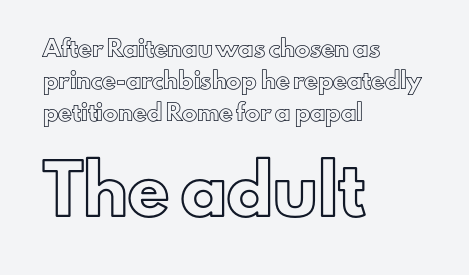
Caption: standard tracking, unaltered. Block two is the big one; block one sits smaller above it. Alignment: flush left. Is there any slant? The stems are plumb. Each letter keeps its own natural width here, so spacing adapts to shape. Anything drawn beneath the words? Only blank space.
